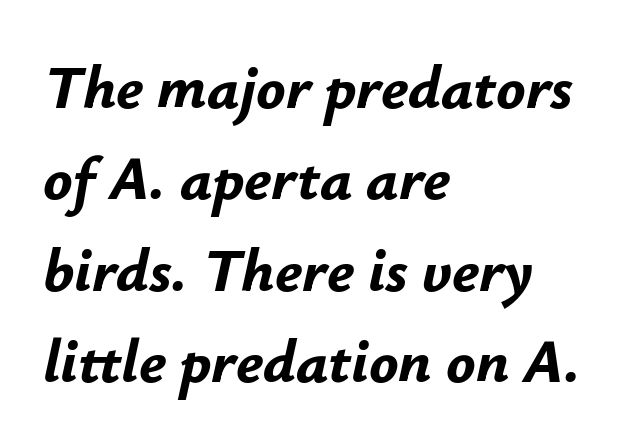
Q: Is the text bold? A: Yes.
Q: Is the text italic (slanted)? A: Yes, it leans right by about 12 degrees.
Q: Is the text underlined? A: No.
Q: How is the paragraph aligned? A: Left-aligned.
Q: Is the spacing between letters normal or unusually wide? A: Normal.
Q: Is the spacing between lines tight, normal or loose? A: Normal.
Q: Width (condensed, normal, or wide)? A: Normal.
Q: Stroke contrast? A: Low.
Q: x-height? A: Small.
Q: Monospaced? A: No.
